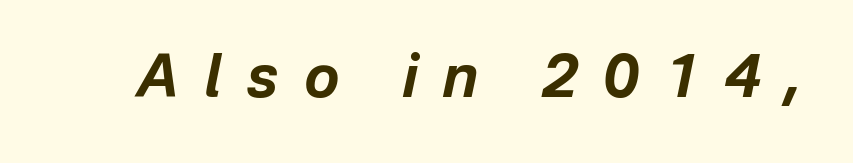
There's an unmistakable incline to the writing here. A typesetter would call this proportional, since set widths differ per character. The characters look thick and weighty, a clear bold. Just letters on the line, the space beneath them empty.
